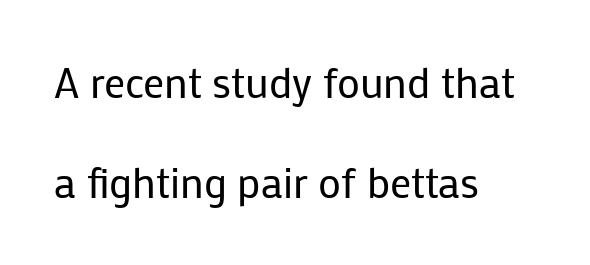
{"serif": "no", "italic": "no", "bold": "no", "weight": "regular", "width": "normal", "stroke_contrast": "low", "x_height": "medium", "monospaced": "no", "underline": "no", "align": "left", "line_spacing": "loose", "line_spacing_ratio": 2.39, "letter_spacing": "normal", "letter_spacing_em": 0.0, "glyph_px": 42}
